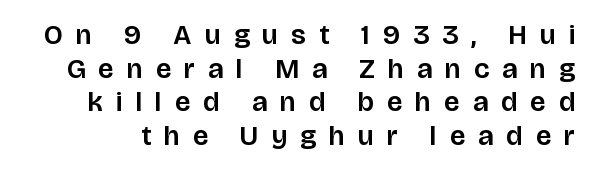
There is plenty of visible air inserted between adjacent glyphs. This rendering features lettering with no underline. The font's upright variant was chosen for this text. Think of a printed novel: that variable character pitch is what you see here. What kind of face is this? One without serifs — a sans.
